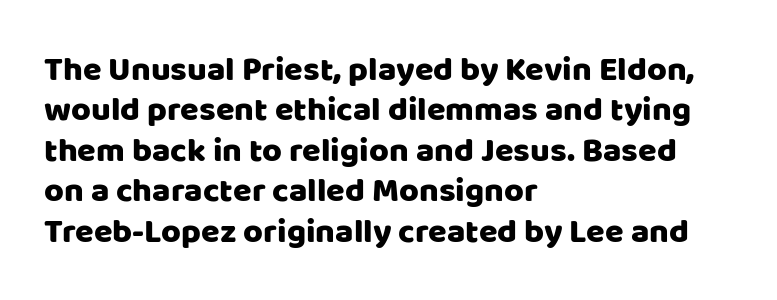
The image shows 34 px sans-serif type, upright; set left-aligned, line spacing 1.19x, normal letter spacing, not underlined; low stroke contrast and a large x-height.
